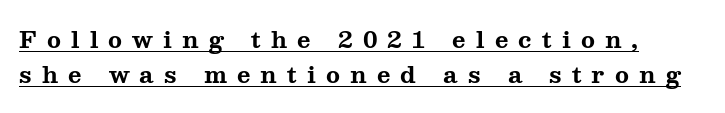
The tracking jumps out immediately: characters are airy and widely separated. The vertical gap from one line to the next is medium. How heavy is the stroke? Heavy — this is a bold. Is there an underline? Yes — a line sits under the letters. Style check: upright.
